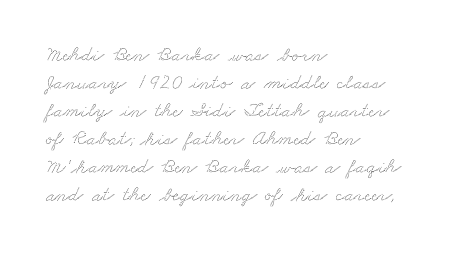
Q: Is the text underlined? A: No.
Q: How is the paragraph aligned? A: Left-aligned.
Q: Is the spacing between letters normal or unusually wide? A: Normal.
Q: Is the spacing between lines tight, normal or loose? A: Normal.
